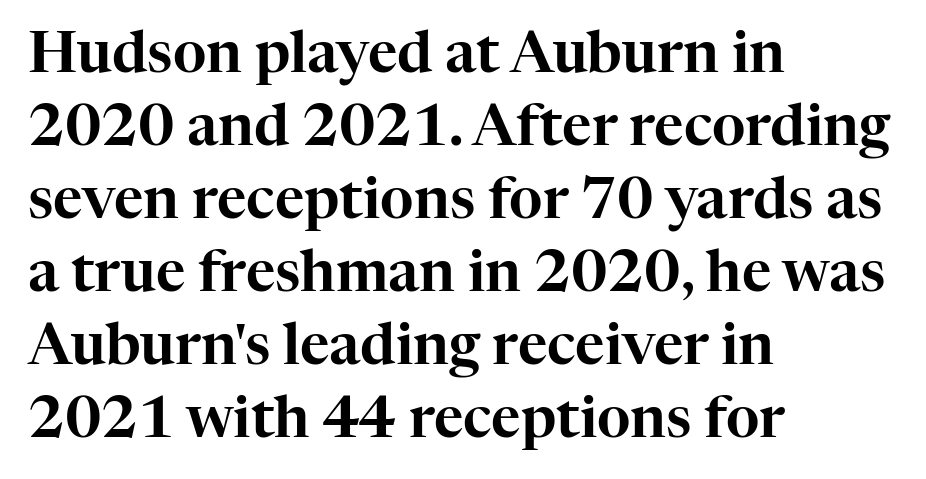
The image shows 57 px serif type, upright; set left-aligned, normal line spacing (1.28x), normal letter spacing, not underlined; high stroke contrast and a medium x-height.
